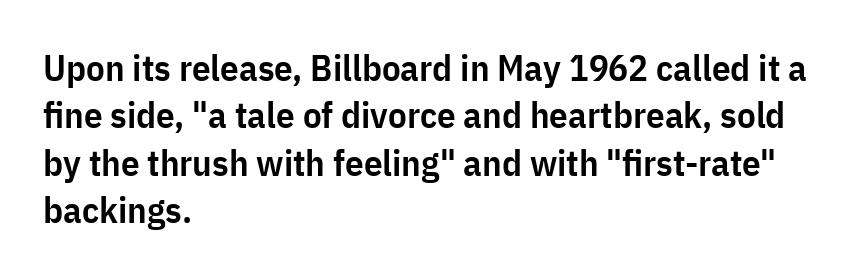
Q: Is the text bold? A: Semi-bold.
Q: Is the text italic (slanted)? A: No, it is upright.
Q: Is the typeface a serif or a sans-serif typeface? A: Sans-serif.
Q: Is the text underlined? A: No.
Q: How is the paragraph aligned? A: Left-aligned.
Q: Is the spacing between letters normal or unusually wide? A: Normal.
Q: Is the spacing between lines tight, normal or loose? A: Normal.
Q: Width (condensed, normal, or wide)? A: Condensed.
Q: Stroke contrast? A: Low.
Q: x-height? A: Medium.
Q: Monospaced? A: No.
